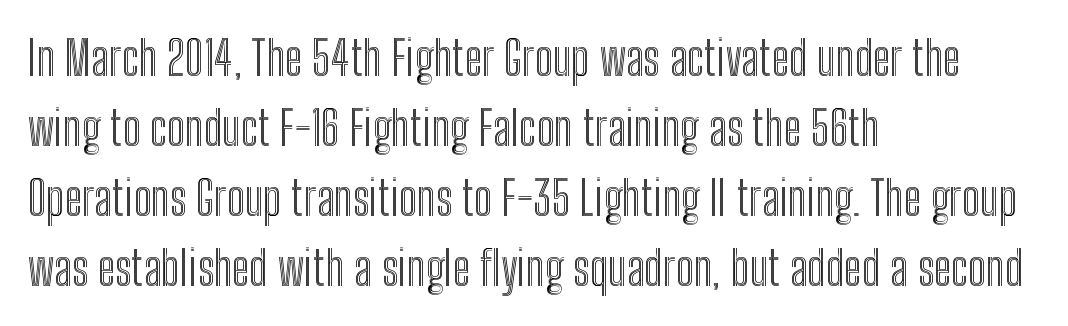
The image shows 48 px condensed type, upright; set left-aligned, normal line spacing (1.46x), normal letter spacing, not underlined; a medium x-height.
